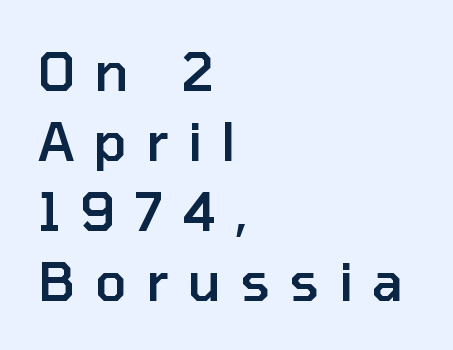
{"serif": "no", "italic": "no", "bold": "semi", "weight": "semibold", "width": "normal", "stroke_contrast": "low", "x_height": "medium", "monospaced": "no", "underline": "no", "align": "left", "line_spacing": "normal", "line_spacing_ratio": 1.32, "letter_spacing": "wide", "letter_spacing_em": 0.36, "glyph_px": 53}
